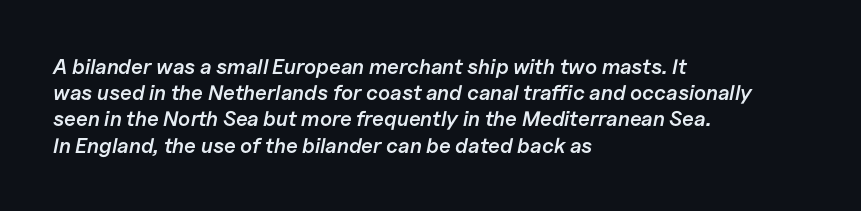
{"italic": "yes", "lean": "right", "slant_degrees": 11, "bold": "semi", "underline": "no", "align": "left", "line_spacing": "normal", "line_spacing_ratio": 1.25, "letter_spacing": "normal", "letter_spacing_em": 0.0, "glyph_px": 21}
